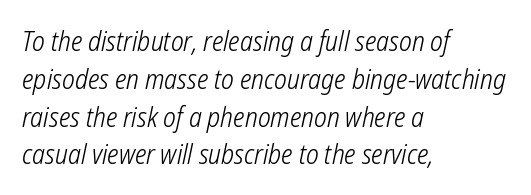
The image shows 27 px text type; set left-aligned, normal line spacing (1.4x), normal letter spacing, not underlined.
